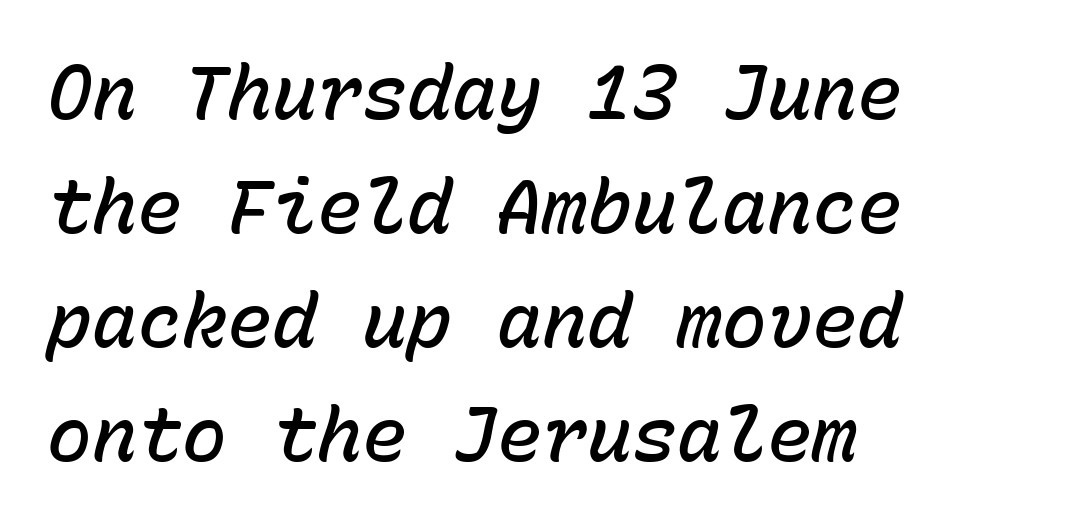
Q: Is the text bold? A: Semi-bold.
Q: Is the text italic (slanted)? A: Yes, it leans right by about 15 degrees.
Q: Is the text underlined? A: No.
Q: How is the paragraph aligned? A: Left-aligned.
Q: Is the spacing between letters normal or unusually wide? A: Normal.
Q: Is the spacing between lines tight, normal or loose? A: Normal.
Q: Width (condensed, normal, or wide)? A: Normal.
Q: Stroke contrast? A: Low.
Q: x-height? A: Medium.
Q: Monospaced? A: Yes.
